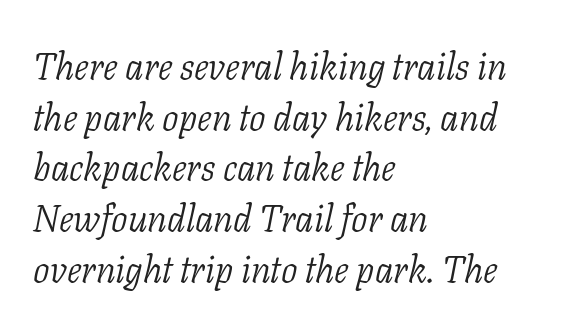
The image shows 37 px light serif type, italic (leaning right); set left-aligned, normal line spacing (1.37x), normal letter spacing, not underlined; low stroke contrast and a medium x-height.
